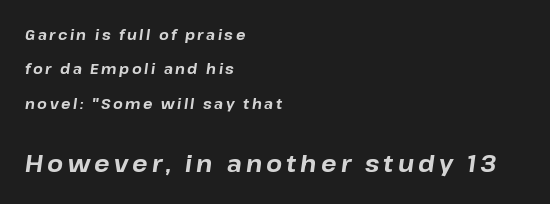
Q: Is the text bold? A: Yes.
Q: Is the text italic (slanted)? A: Yes, it leans right by about 8 degrees.
Q: Is the text underlined? A: No.
Q: How is the paragraph aligned? A: Left-aligned.
Q: Is the spacing between lines tight, normal or loose? A: Loose.
Q: Which block of text is set in a larger size, the first (top) or the second (bottom)? A: The second (bottom) one.
